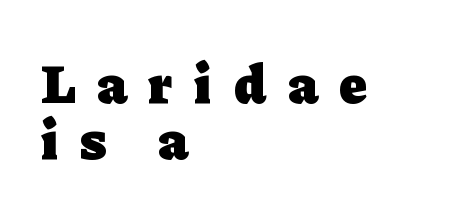
The image shows 55 px heavy serif type, upright; set left-aligned, tight line spacing (1.01x), unusually wide letter spacing (+0.4 em), not underlined; low stroke contrast and a medium x-height.
